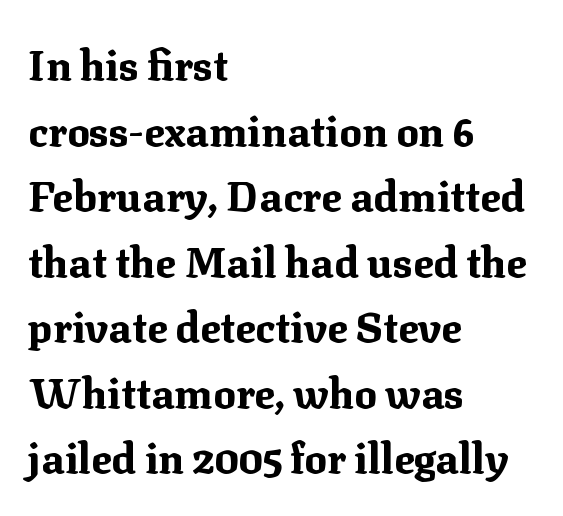
The image shows 42 px bold serif type, upright; set left-aligned, normal line spacing (1.56x), normal letter spacing, not underlined; medium stroke contrast and a medium x-height.
